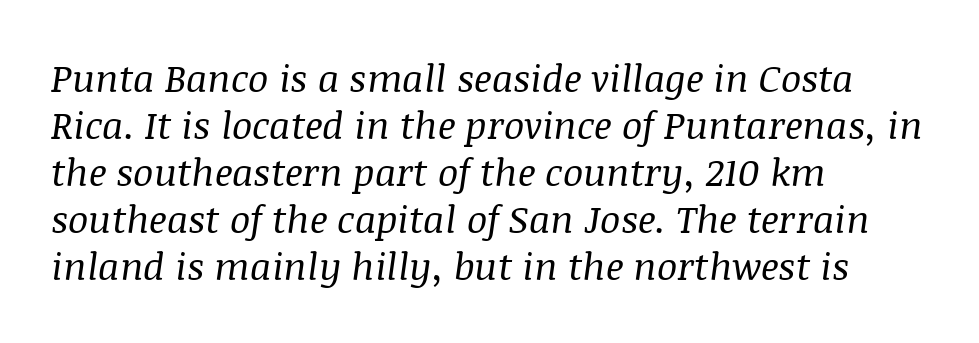
{"serif": "yes", "italic": "yes", "lean": "right", "slant_degrees": 8, "bold": "no", "weight": "regular", "width": "normal", "stroke_contrast": "medium", "x_height": "large", "monospaced": "no", "underline": "no", "align": "left", "line_spacing_ratio": 1.24, "letter_spacing": "normal", "letter_spacing_em": 0.0, "glyph_px": 38}
